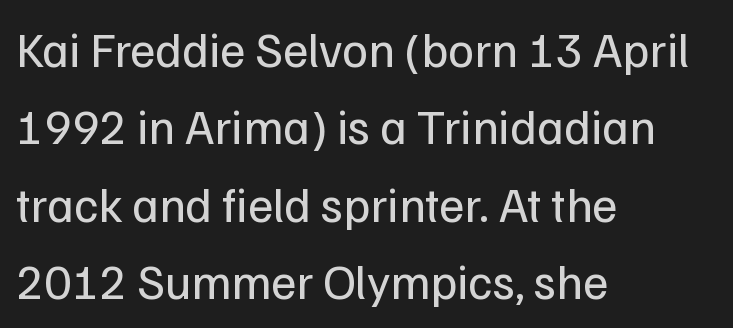
The image shows 49 px regular-weight sans-serif type, upright; set left-aligned, normal line spacing (1.58x), normal letter spacing, not underlined; low stroke contrast and a medium x-height.
